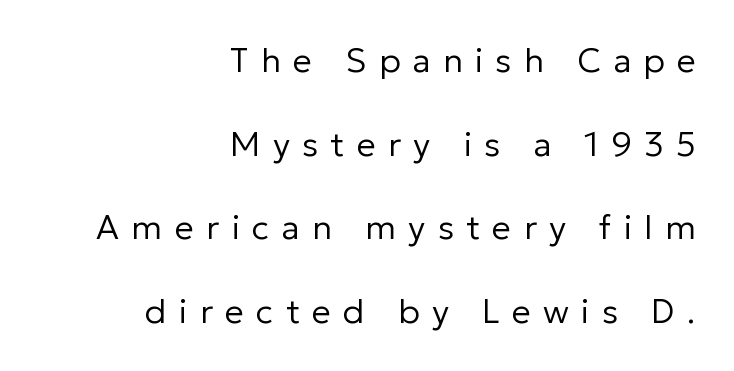
Successive baselines arrive slowly, with a big drop between each. You could not count columns in this text — the font is proportionally spaced. A sans-serif font was chosen for this passage. Typeset ragged left — the right edge is the straight one. Think standard paragraph weight, or any step lighter than that.
